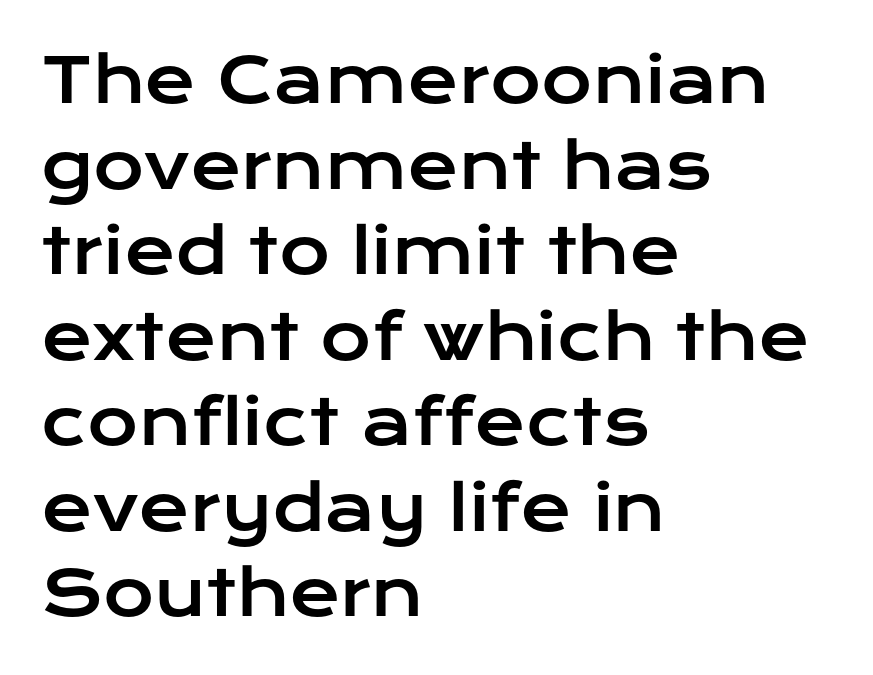
The image shows 62 px wide sans-serif type, upright; set left-aligned, normal line spacing (1.38x), normal letter spacing, not underlined; low stroke contrast and a medium x-height.
